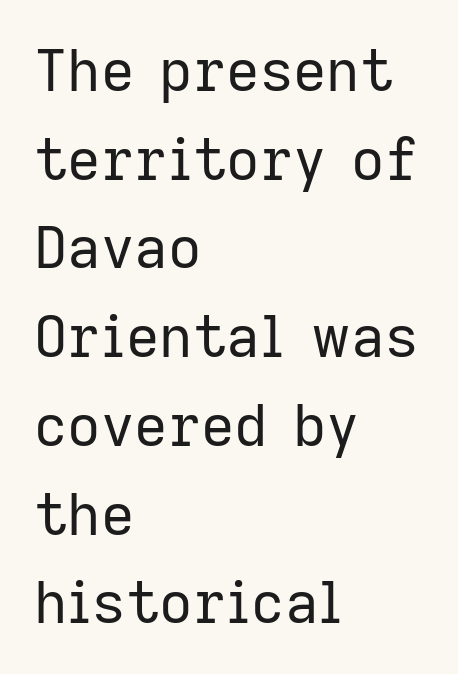
{"serif": "no", "italic": "no", "bold": "no", "weight": "regular", "width": "normal", "stroke_contrast": "low", "x_height": "medium", "monospaced": "no", "underline": "no", "align": "left", "line_spacing": "normal", "line_spacing_ratio": 1.53, "letter_spacing": "normal", "letter_spacing_em": 0.0, "glyph_px": 58}
